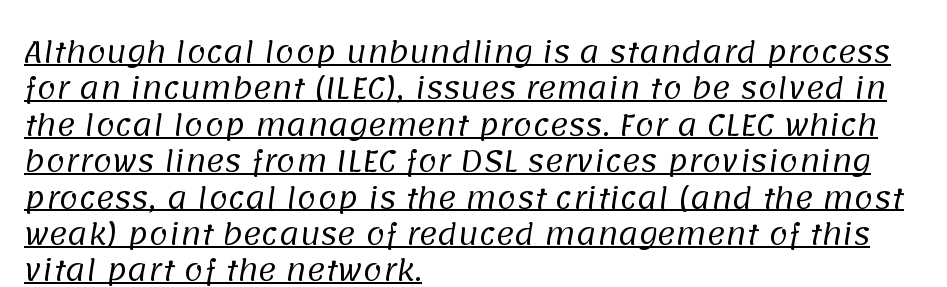
Character widths vary here, with narrow letters taking less room than wide ones. Stroke mass is kept to a normal reading level or below. The text block is weighted toward the left margin, trailing off unevenly rightward. The vertical gap from one line to the next is medium. Here the glyphs are tracked normally, forming tight word shapes.
